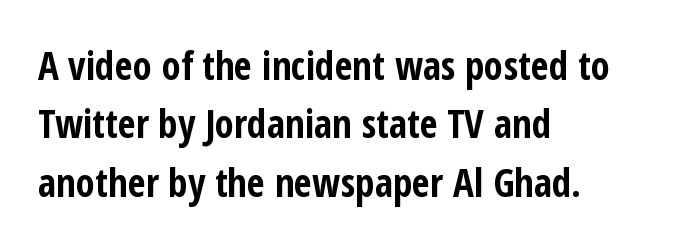
The lines in this sample share a left origin and differ only in where they stop. Leading matches the norm, producing a regular column. Strong, thick strokes mark this as bold type. Look at the tracking — it's just the regular setting, nothing added.
